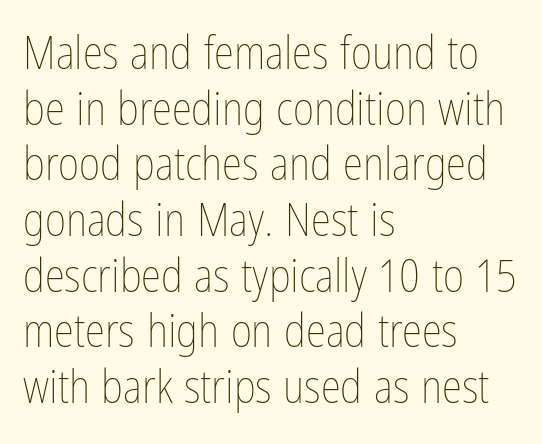
{"italic": "no", "bold": "no", "weight": "thin", "width": "condensed", "stroke_contrast": "low", "x_height": "medium", "monospaced": "no", "underline": "no", "align": "left", "line_spacing_ratio": 1.21, "letter_spacing": "normal", "letter_spacing_em": 0.0, "glyph_px": 46}
